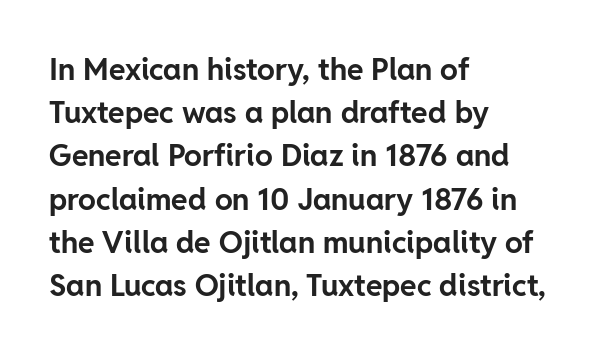
Q: Is the text bold? A: Yes.
Q: Is the text italic (slanted)? A: No, it is upright.
Q: Is the typeface a serif or a sans-serif typeface? A: Sans-serif.
Q: Is the text underlined? A: No.
Q: How is the paragraph aligned? A: Left-aligned.
Q: Is the spacing between letters normal or unusually wide? A: Normal.
Q: Is the spacing between lines tight, normal or loose? A: Normal.
Q: Width (condensed, normal, or wide)? A: Normal.
Q: Stroke contrast? A: Low.
Q: x-height? A: Medium.
Q: Monospaced? A: No.
